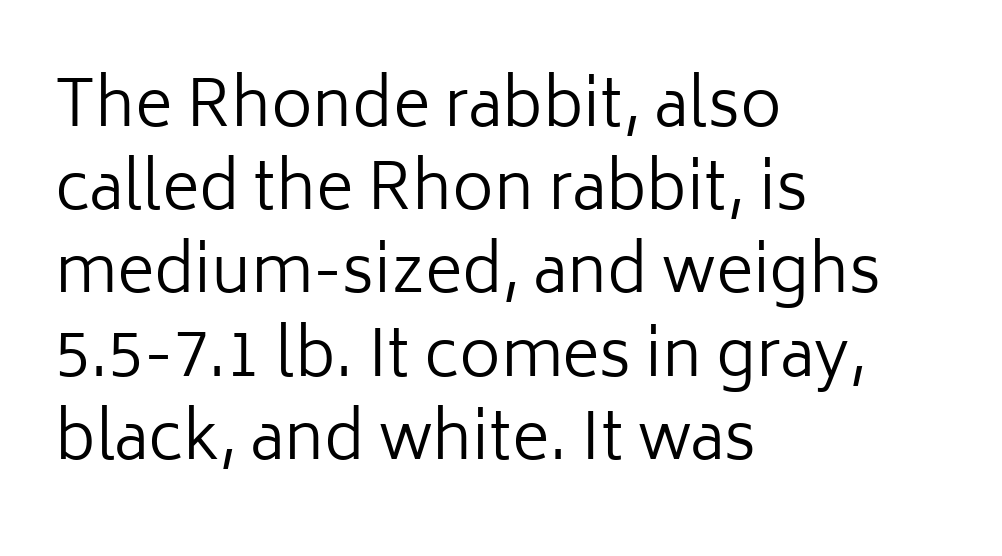
Glyph-to-glyph distance matches everyday printed text. The passage shown is typeset with a sans-serif family. Quick note: underline off. The passage shown is typed in a proportional face where columns would drift.
